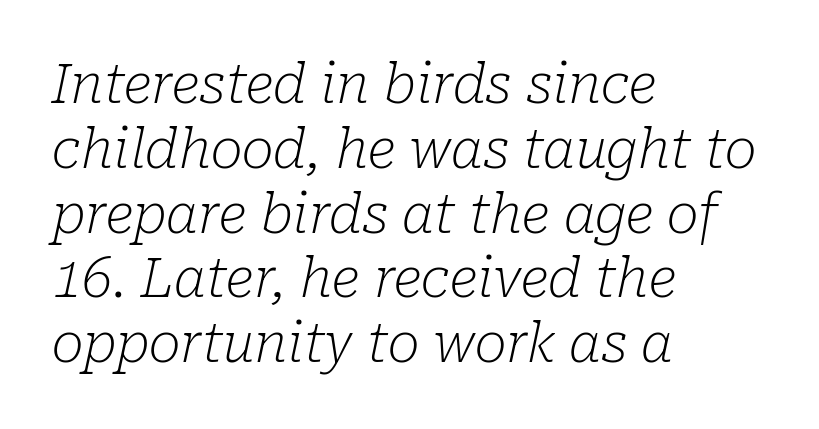
Q: Is the text bold? A: No.
Q: Is the text italic (slanted)? A: Yes, it leans right by about 10 degrees.
Q: Is the typeface a serif or a sans-serif typeface? A: Serif.
Q: Is the text underlined? A: No.
Q: How is the paragraph aligned? A: Left-aligned.
Q: Is the spacing between letters normal or unusually wide? A: Normal.
Q: Width (condensed, normal, or wide)? A: Normal.
Q: Stroke contrast? A: Low.
Q: x-height? A: Medium.
Q: Monospaced? A: No.
